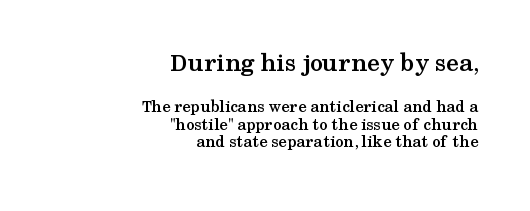
The rendering uses a bold face; every stroke is thick and dark. A student would call this right alignment; a typographer would say flush right, rag left. The passage shown begins with its larger block and ends with its smaller one. This rendering leaves character spacing at its baseline value.
